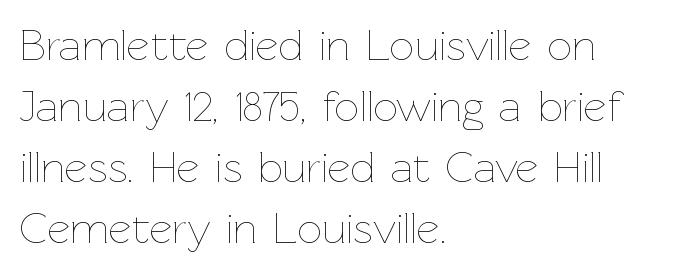
The image shows 44 px thin type, upright; set left-aligned, normal line spacing (1.39x), normal letter spacing, not underlined; low stroke contrast and a medium x-height.
